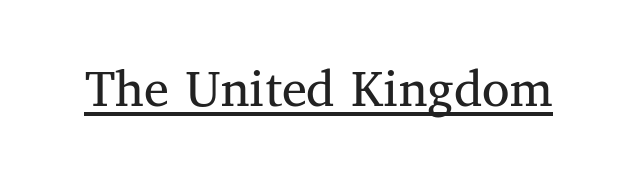
The glyphs are accompanied by a horizontal stroke just below them. The type family on display is of the serif kind. Posture: straight, roman, zero tilt. Heft: none added — not bold. Honestly, the letter spacing is just normal — you wouldn't notice it. Looks like regular typesetting: each glyph gets only the width it needs.
